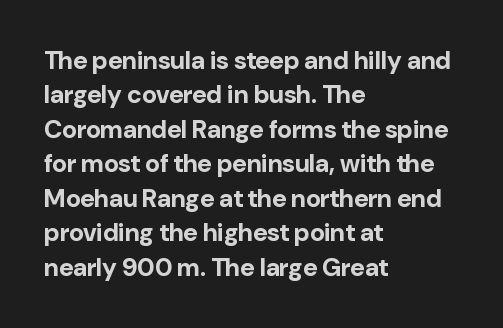
The image shows 25 px bold type, upright; set left-aligned, normal line spacing (1.38x), normal letter spacing, not underlined.
